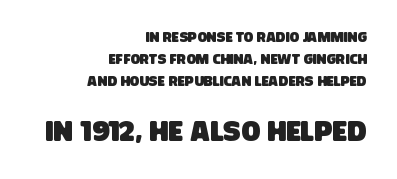
The designer went with a sans here, leaving each stem footless. Caption: upper text group reduced, lower text group enlarged. The type is set solid horizontally, with unmodified tracking. The face used here is proportionally spaced, like ordinary book or web type. A bare baseline throughout the passage. Reading down the block, your eye finds every line finishing at a fixed right position.
